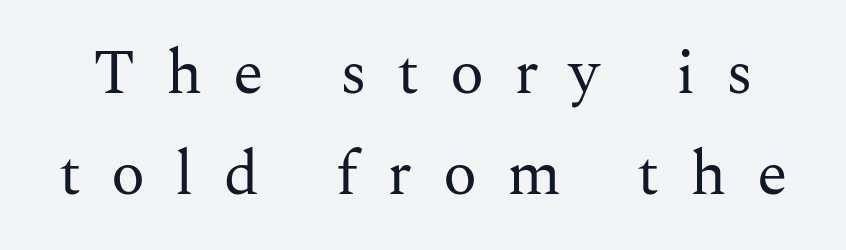
You could only call the tracking loose — the letters float apart. Reading down the column, the eye jumps a familiar distance to each next line. Bare-footed words on every line. Varying glyph widths throughout — classic text-font behaviour.
